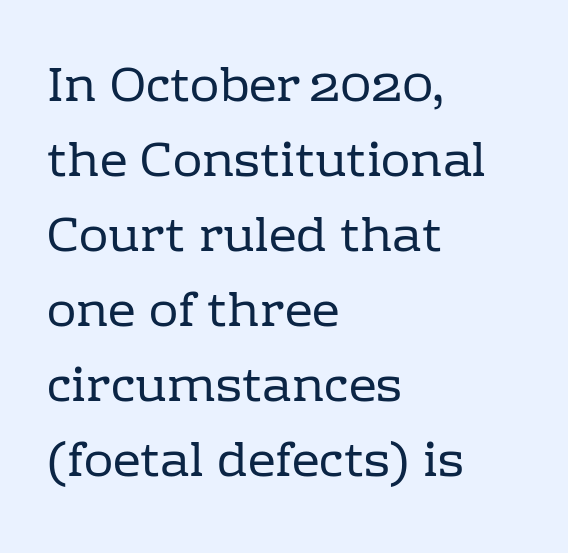
Posture: vertical. Letter spacing: default. Every row of glyphs begins at an identical x-position on the left. The cut favours lightness, reaching ordinary text weight at its darkest.
